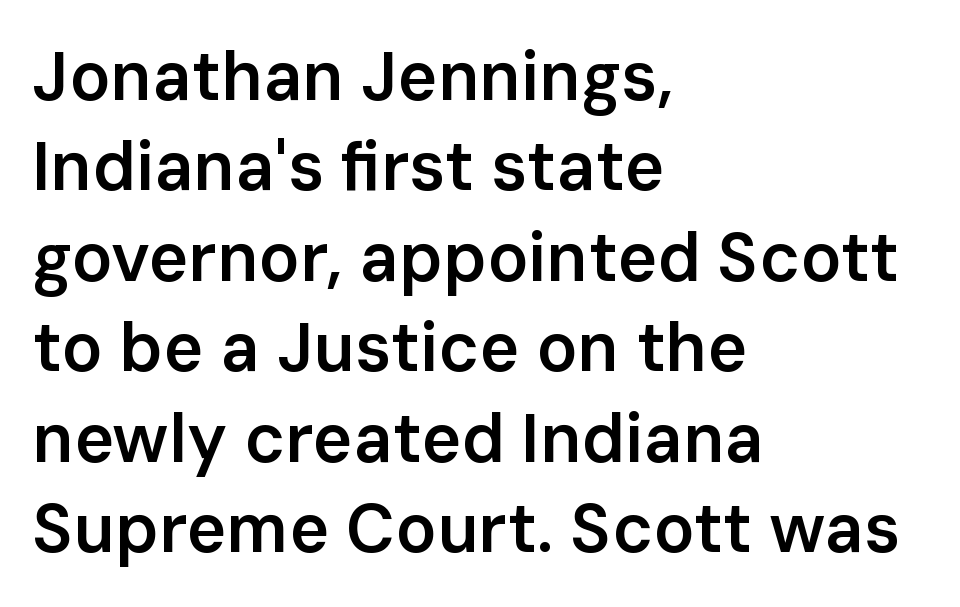
{"serif": "no", "italic": "no", "bold": "semi", "weight": "semibold", "width": "normal", "stroke_contrast": "low", "x_height": "medium", "monospaced": "no", "underline": "no", "align": "left", "line_spacing": "normal", "line_spacing_ratio": 1.33, "letter_spacing": "normal", "letter_spacing_em": 0.0, "glyph_px": 68}
